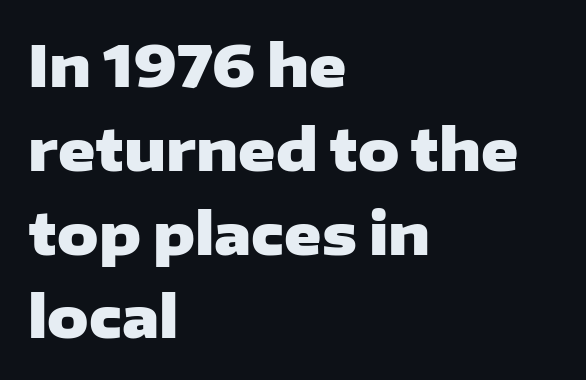
Short and long lines alike share a common starting point at left. The block of text has a typical density, with ordinary space between rows. The glyphs are unaccompanied by any horizontal stroke below them. Posture: vertical.
